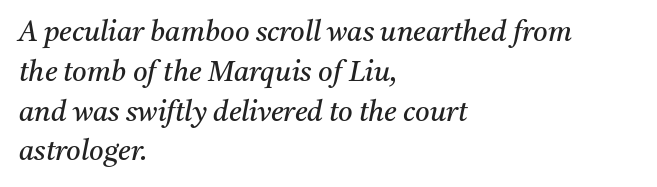
{"serif": "yes", "italic": "yes", "lean": "right", "slant_degrees": 11, "bold": "no", "weight": "regular", "width": "normal", "stroke_contrast": "medium", "x_height": "medium", "monospaced": "no", "underline": "no", "align": "left", "line_spacing": "normal", "line_spacing_ratio": 1.42, "letter_spacing": "normal", "letter_spacing_em": 0.0, "glyph_px": 28}
